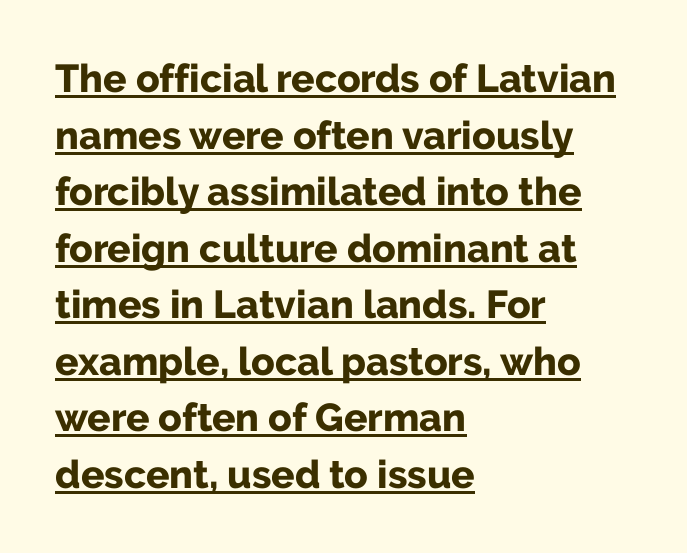
Caption: bold face, heavy strokes. The type sits square on the baseline with zero lean. Baseline-to-baseline distance is the conventional proportion of letter height. The sample's only ornament is a line tracing under the words.
